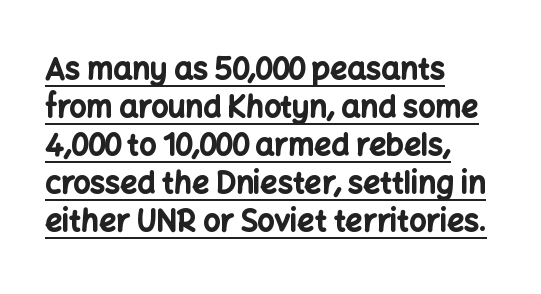
Q: Is the text bold? A: Yes.
Q: Is the text italic (slanted)? A: No, it is upright.
Q: Is the typeface a serif or a sans-serif typeface? A: Sans-serif.
Q: Is the text underlined? A: Yes.
Q: How is the paragraph aligned? A: Left-aligned.
Q: Is the spacing between letters normal or unusually wide? A: Normal.
Q: Is the spacing between lines tight, normal or loose? A: Normal.
Q: Width (condensed, normal, or wide)? A: Normal.
Q: Stroke contrast? A: Low.
Q: x-height? A: Medium.
Q: Monospaced? A: No.
